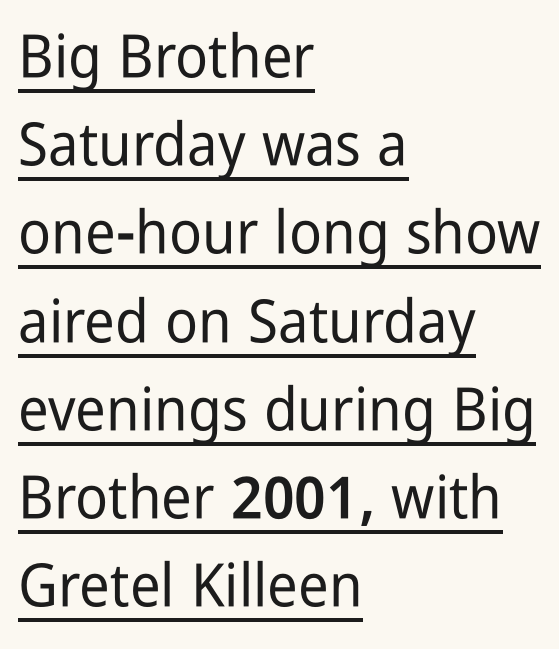
A normal amount of white space separates one row of letters from the next. The passage shown is underscored from start to finish. No italicization has been applied; the sample stays upright. Classification — sans serif. There is no visible air inserted between adjacent glyphs. The face used here is proportionally spaced, like ordinary book or web type.
